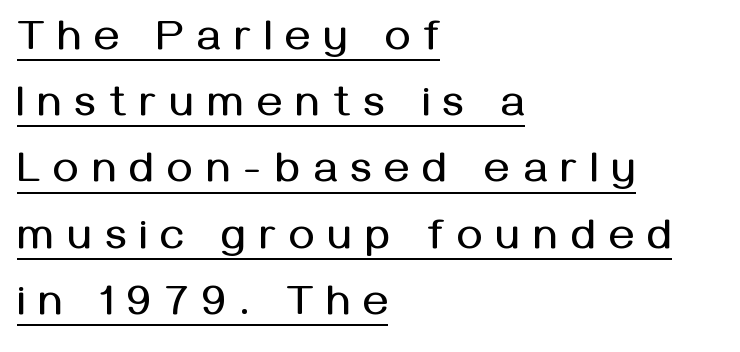
The image shows 43 px sans-serif type, upright; set left-aligned, normal line spacing (1.54x), unusually wide letter spacing (+0.31 em), underlined; medium stroke contrast and a medium x-height.
